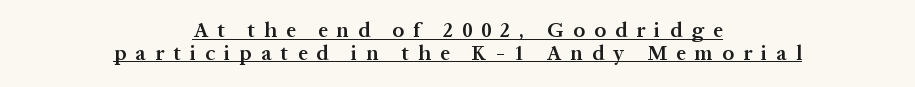
{"italic": "no", "bold": "semi", "underline": "yes", "align": "center", "line_spacing": "tight", "line_spacing_ratio": 1.08, "letter_spacing": "wide", "letter_spacing_em": 0.44, "glyph_px": 21}
